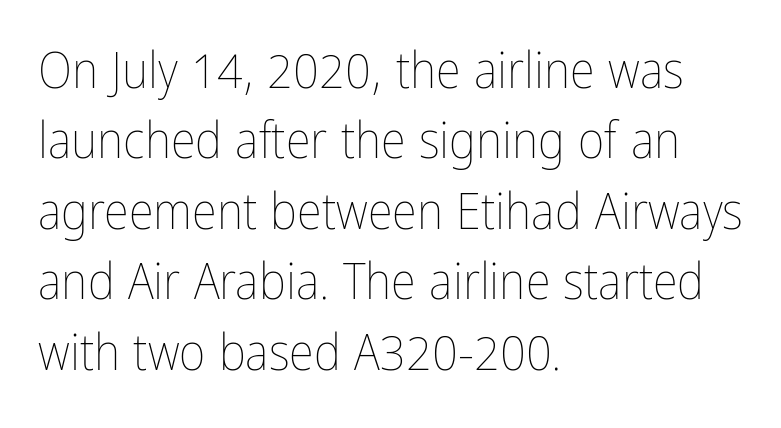
{"italic": "no", "bold": "no", "weight": "thin", "width": "condensed", "stroke_contrast": "low", "x_height": "medium", "monospaced": "no", "underline": "no", "align": "left", "line_spacing": "normal", "line_spacing_ratio": 1.38, "letter_spacing": "normal", "letter_spacing_em": 0.0, "glyph_px": 51}
